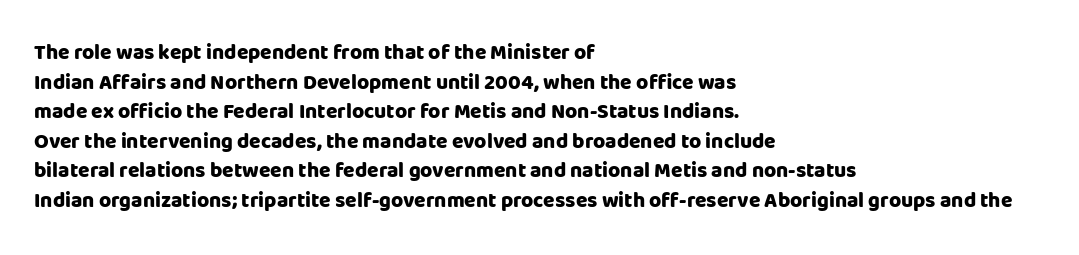
The vertical gap from one line to the next is medium. Beneath every word, the page is bare. Nothing unusual about the tracking: characters are spaced as the font intends. Its strokes are broad and dark, the hallmark of bold type. This sample uses an upright cut, with every glyph sitting square on the baseline. If you drew a ruler down the left edge, every line would touch it.
